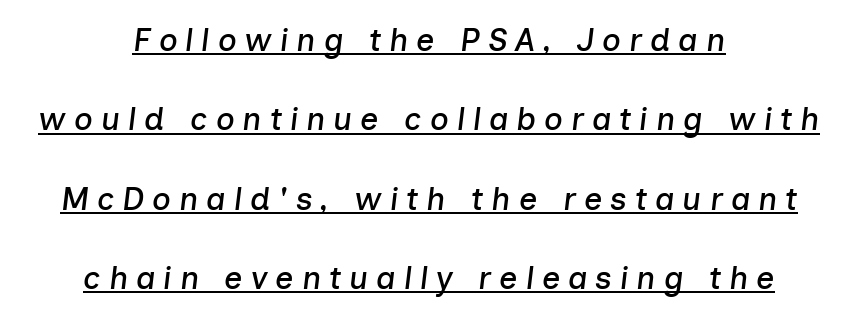
{"italic": "yes", "lean": "right", "slant_degrees": 7, "width": "normal", "stroke_contrast": "low", "x_height": "medium", "monospaced": "no", "underline": "yes", "align": "center", "line_spacing": "loose", "line_spacing_ratio": 2.48, "letter_spacing": "wide", "letter_spacing_em": 0.25, "glyph_px": 32}
